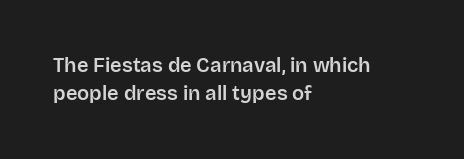
Q: Is the text italic (slanted)? A: No, it is upright.
Q: Is the text underlined? A: No.
Q: How is the paragraph aligned? A: Left-aligned.
Q: Is the spacing between letters normal or unusually wide? A: Normal.
Q: Is the spacing between lines tight, normal or loose? A: Normal.
